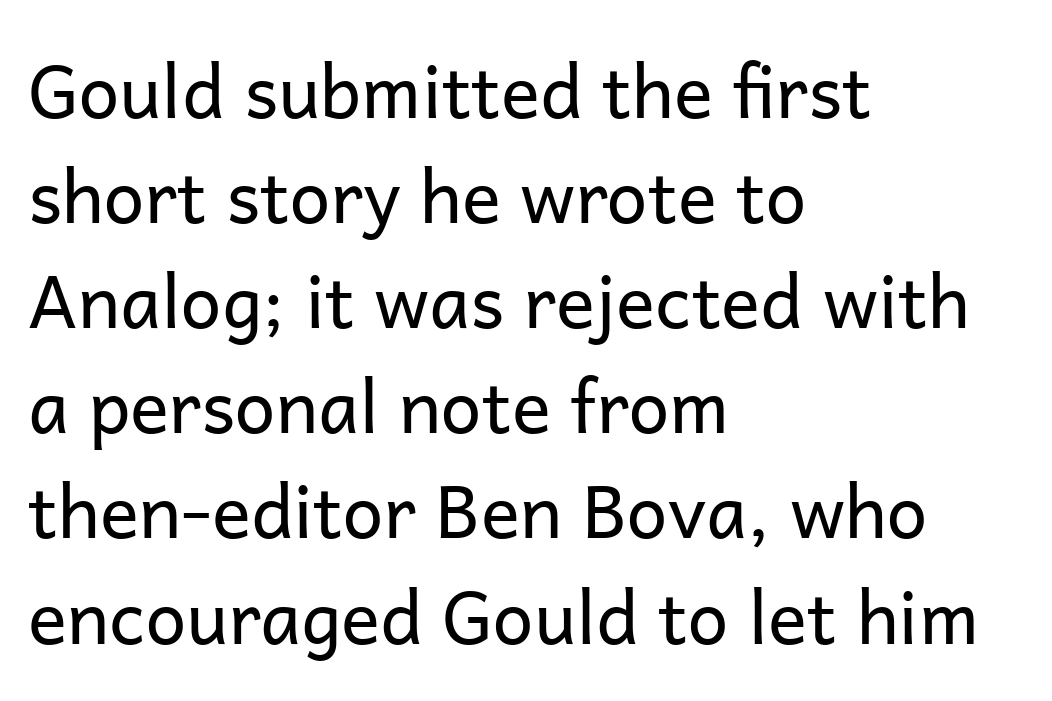
The image shows 73 px regular-weight sans-serif type, upright; set left-aligned, normal line spacing (1.44x), normal letter spacing, not underlined; low stroke contrast and a medium x-height.
